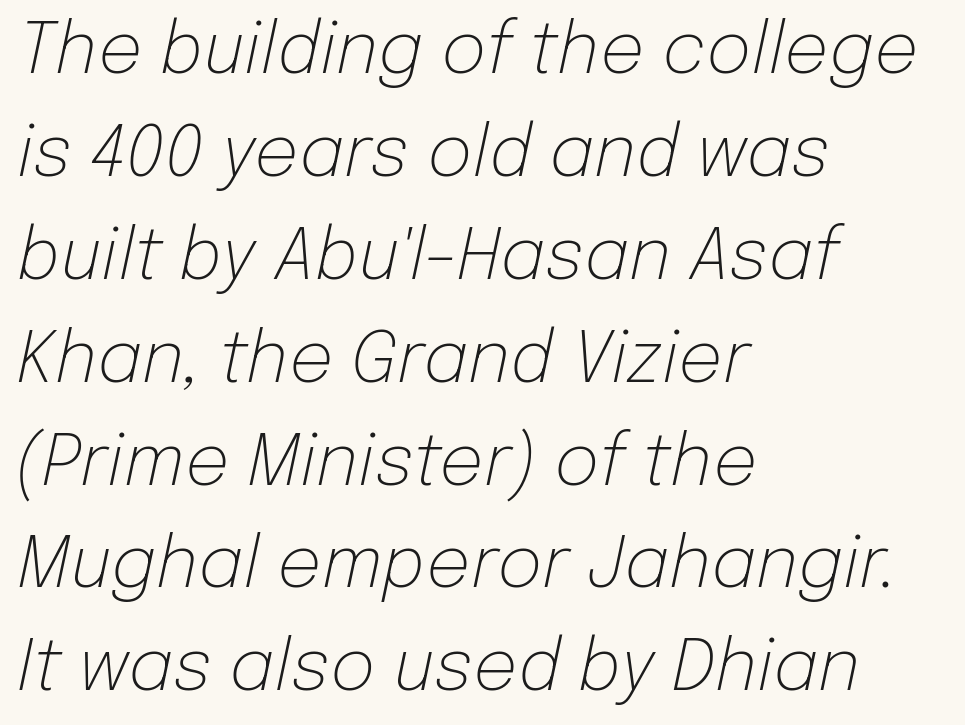
{"italic": "yes", "lean": "right", "slant_degrees": 12, "bold": "no", "weight": "light", "width": "normal", "stroke_contrast": "low", "x_height": "medium", "monospaced": "no", "underline": "no", "align": "left", "line_spacing": "normal", "line_spacing_ratio": 1.47, "letter_spacing": "normal", "letter_spacing_em": 0.0, "glyph_px": 70}
